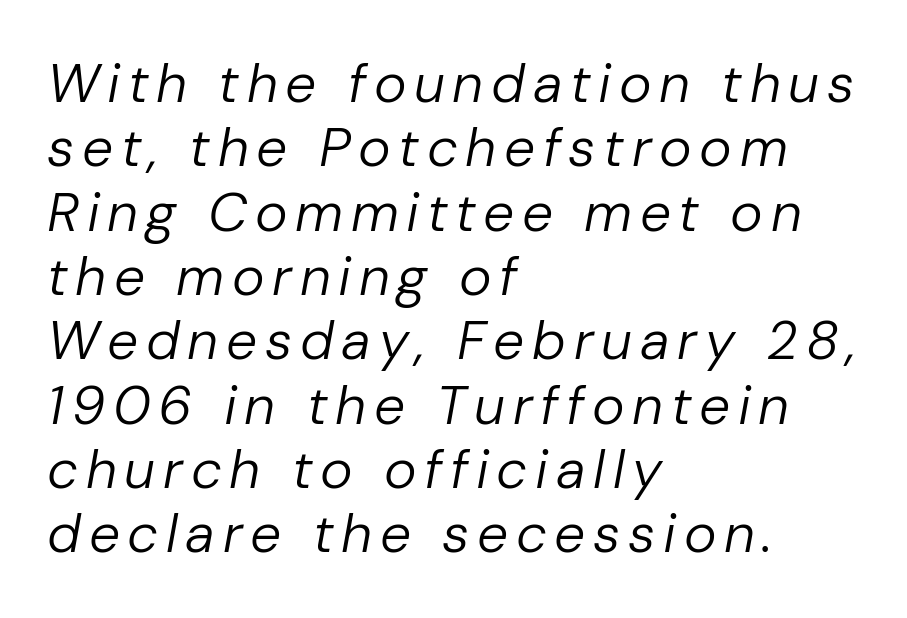
Q: Is the text bold? A: No.
Q: Is the text italic (slanted)? A: Yes, it leans right by about 10 degrees.
Q: Is the text underlined? A: No.
Q: How is the paragraph aligned? A: Left-aligned.
Q: Width (condensed, normal, or wide)? A: Normal.
Q: Stroke contrast? A: Low.
Q: x-height? A: Medium.
Q: Monospaced? A: No.
